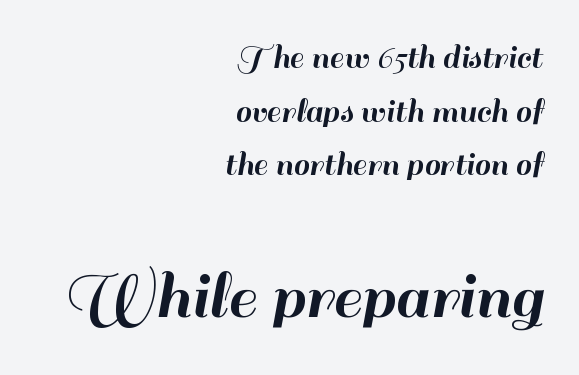
{"serif": "no", "width": "normal", "stroke_contrast": "high", "x_height": "small", "monospaced": "no", "underline": "no", "align": "right", "line_spacing": "normal", "line_spacing_ratio": 1.49, "letter_spacing": "normal", "letter_spacing_em": 0.0, "larger_block": "second", "size_ratio": 1.97, "glyph_px": 71}
